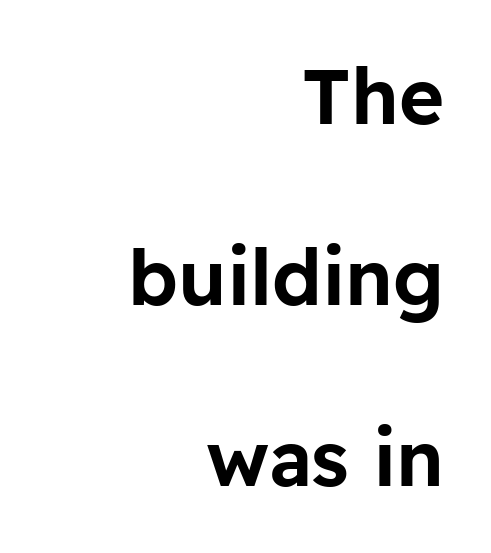
The image shows 77 px sans-serif type, upright; set right-aligned, loose line spacing (2.35x), normal letter spacing, not underlined; low stroke contrast and a medium x-height.
